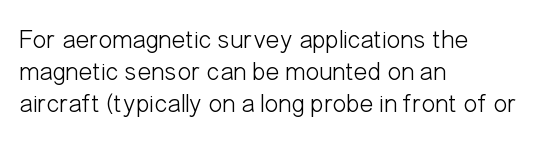
Q: Is the text bold? A: No.
Q: Is the text italic (slanted)? A: No, it is upright.
Q: Is the text underlined? A: No.
Q: How is the paragraph aligned? A: Left-aligned.
Q: Is the spacing between letters normal or unusually wide? A: Normal.
